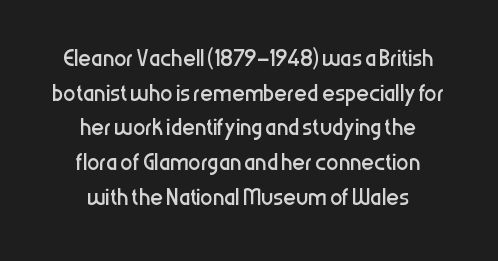
{"serif": "no", "italic": "no", "bold": "no", "weight": "regular", "width": "condensed", "stroke_contrast": "low", "x_height": "medium", "monospaced": "no", "underline": "no", "align": "center", "line_spacing": "tight", "line_spacing_ratio": 1.12, "letter_spacing": "normal", "letter_spacing_em": 0.0, "glyph_px": 31}
